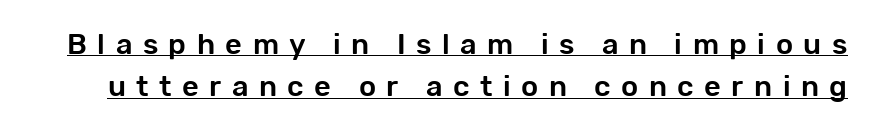
You could only call the tracking loose — the letters float apart. Summary of vertical rhythm: regular, with standard interline spacing. Each letter keeps its own natural width here, so spacing adapts to shape. This rendering employs a face without finishing strokes, i.e., a sans-serif. The lettering holds an erect, upright posture throughout.
